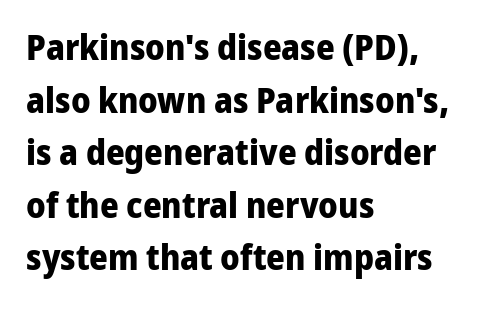
Q: Is the text bold? A: Yes.
Q: Is the text italic (slanted)? A: No, it is upright.
Q: Is the typeface a serif or a sans-serif typeface? A: Sans-serif.
Q: Is the text underlined? A: No.
Q: How is the paragraph aligned? A: Left-aligned.
Q: Is the spacing between letters normal or unusually wide? A: Normal.
Q: Is the spacing between lines tight, normal or loose? A: Normal.
Q: Width (condensed, normal, or wide)? A: Normal.
Q: Stroke contrast? A: Low.
Q: x-height? A: Medium.
Q: Monospaced? A: No.
